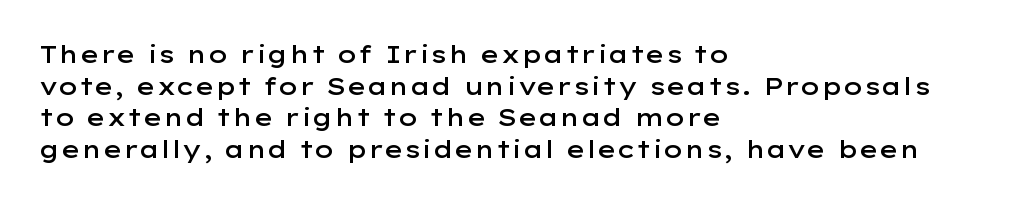
{"italic": "no", "bold": "semi", "underline": "no", "align": "left", "line_spacing": "normal", "line_spacing_ratio": 1.32, "letter_spacing": "normal", "letter_spacing_em": 0.0, "glyph_px": 24}
